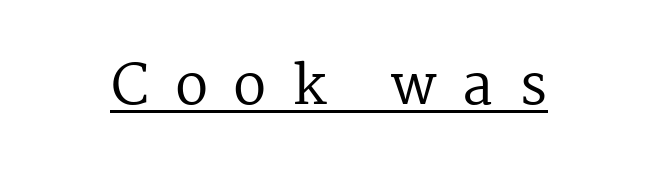
{"serif": "yes", "italic": "no", "bold": "no", "weight": "regular", "width": "normal", "stroke_contrast": "medium", "x_height": "medium", "monospaced": "no", "underline": "yes", "letter_spacing": "wide", "letter_spacing_em": 0.47, "glyph_px": 55}
